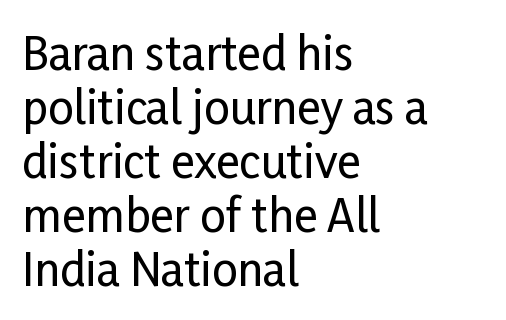
{"serif": "no", "italic": "no", "width": "condensed", "stroke_contrast": "low", "x_height": "medium", "monospaced": "no", "underline": "no", "align": "left", "line_spacing_ratio": 1.2, "letter_spacing": "normal", "letter_spacing_em": 0.0, "glyph_px": 45}
